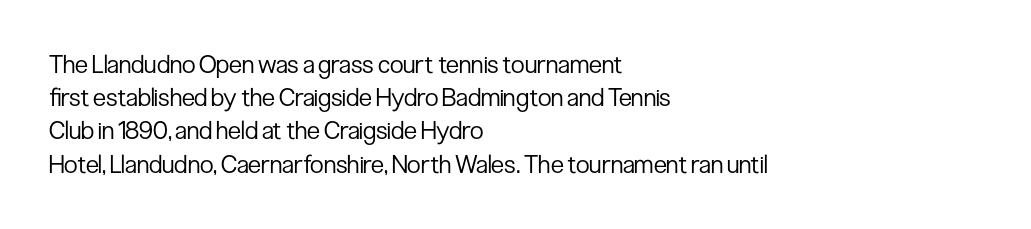
Q: Is the text bold? A: No.
Q: Is the text italic (slanted)? A: No, it is upright.
Q: Is the text underlined? A: No.
Q: How is the paragraph aligned? A: Left-aligned.
Q: Is the spacing between letters normal or unusually wide? A: Normal.
Q: Is the spacing between lines tight, normal or loose? A: Normal.
